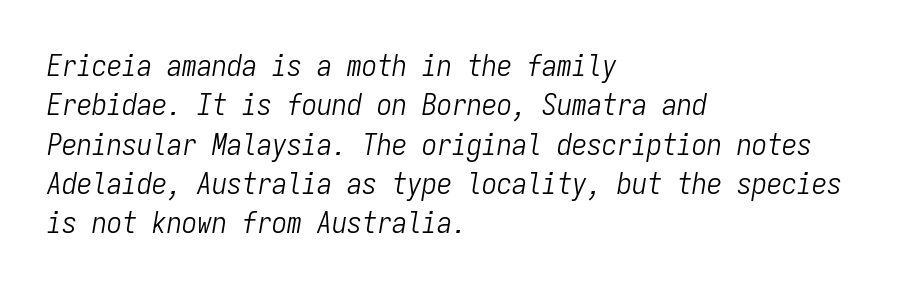
The image shows 30 px light, condensed type, italic (leaning right), monospaced; set left-aligned, normal line spacing (1.31x), normal letter spacing, not underlined; low stroke contrast and a medium x-height.
